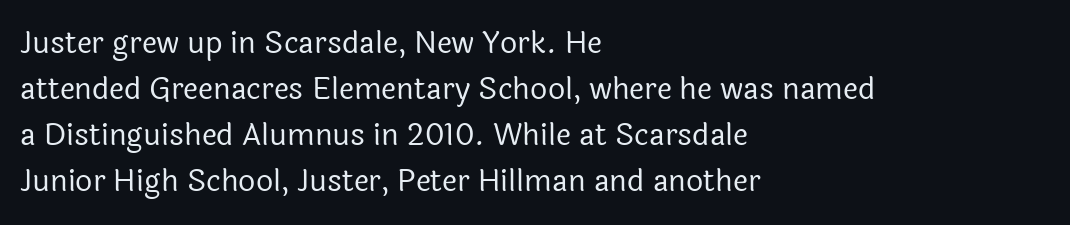
{"serif": "no", "italic": "no", "bold": "no", "weight": "regular", "width": "normal", "x_height": "medium", "monospaced": "no", "underline": "no", "align": "left", "line_spacing": "normal", "line_spacing_ratio": 1.53, "letter_spacing": "normal", "letter_spacing_em": 0.0, "glyph_px": 30}
